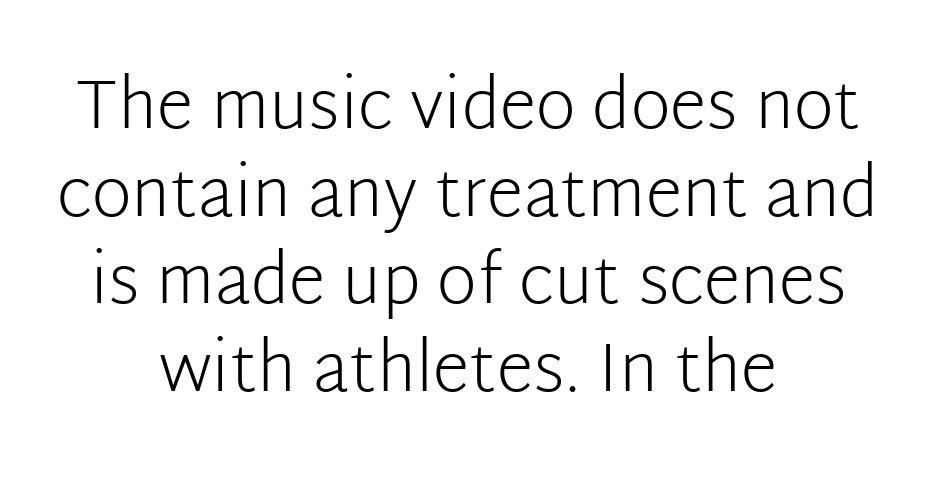
Q: Is the text bold? A: No.
Q: Is the text italic (slanted)? A: No, it is upright.
Q: Is the typeface a serif or a sans-serif typeface? A: Sans-serif.
Q: Is the text underlined? A: No.
Q: How is the paragraph aligned? A: Centered.
Q: Is the spacing between letters normal or unusually wide? A: Normal.
Q: Is the spacing between lines tight, normal or loose? A: Normal.
Q: Width (condensed, normal, or wide)? A: Normal.
Q: Stroke contrast? A: Low.
Q: x-height? A: Medium.
Q: Monospaced? A: No.
